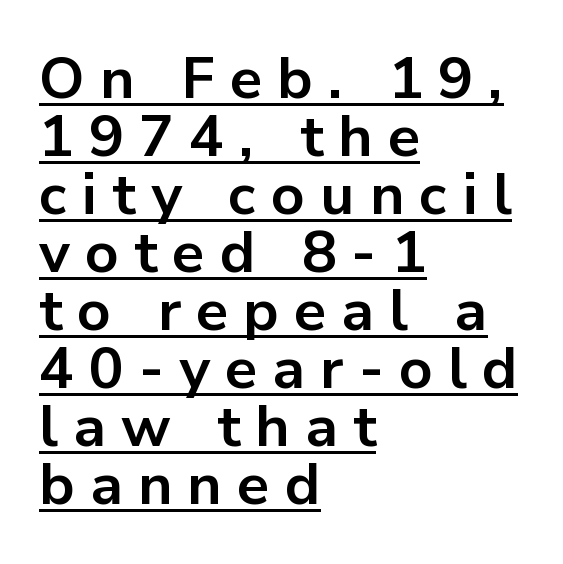
The image shows 58 px bold sans-serif type, upright; set left-aligned, tight line spacing (1.0x), unusually wide letter spacing (+0.26 em), underlined; low stroke contrast and a medium x-height.
